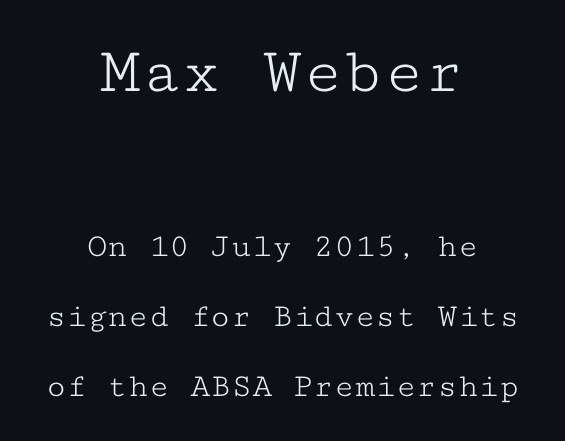
The image shows 67 px light, wide serif type, upright, monospaced; set centered, loose line spacing (2.06x), normal letter spacing, not underlined; the first (top) block is 1.97x larger; low stroke contrast and a medium x-height.
